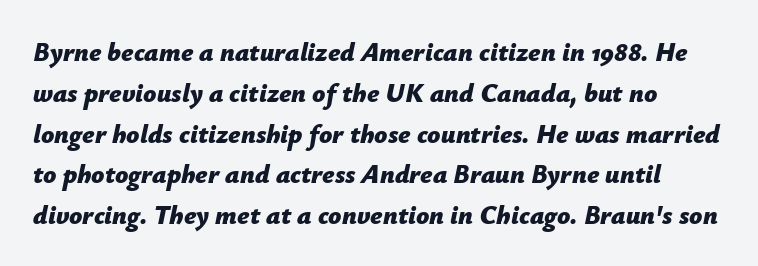
The image shows 26 px bold type, italic (leaning right); set normal line spacing (1.57x), normal letter spacing, not underlined.
